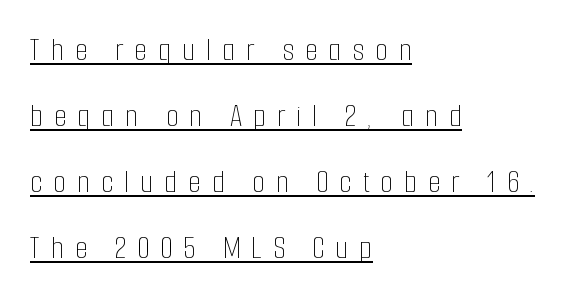
{"italic": "no", "bold": "no", "weight": "thin", "width": "condensed", "stroke_contrast": "low", "x_height": "medium", "monospaced": "no", "underline": "yes", "align": "left", "line_spacing": "loose", "line_spacing_ratio": 2.0, "letter_spacing": "wide", "letter_spacing_em": 0.33, "glyph_px": 33}
